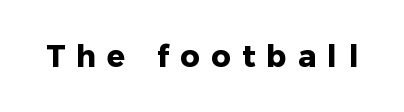
The image shows 30 px heavy sans-serif type, upright; set unusually wide letter spacing (+0.38 em), not underlined; low stroke contrast and a medium x-height.
